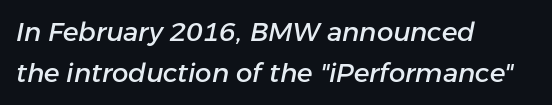
{"italic": "yes", "lean": "right", "slant_degrees": 11, "underline": "no", "align": "left", "line_spacing": "normal", "line_spacing_ratio": 1.59, "letter_spacing": "normal", "letter_spacing_em": 0.0, "glyph_px": 26}
